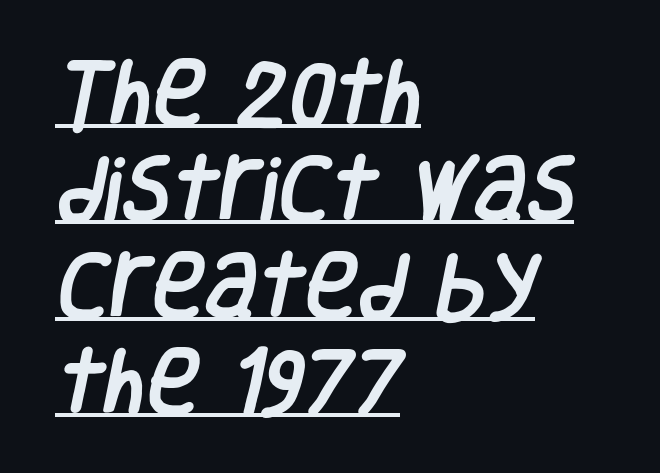
You can tell from the bare stems that sans-serif type was used. The string is rendered with underlining switched on. The vertical gap from one line to the next is medium. Is this a fixed-width face? No — the glyphs have proportional, varying widths.
